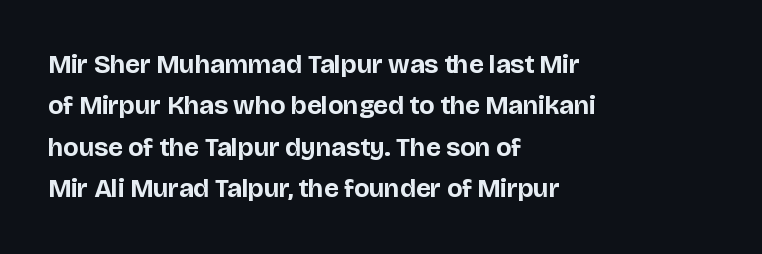
The image shows 26 px bold type, upright; set left-aligned, normal line spacing (1.59x), normal letter spacing, not underlined.
